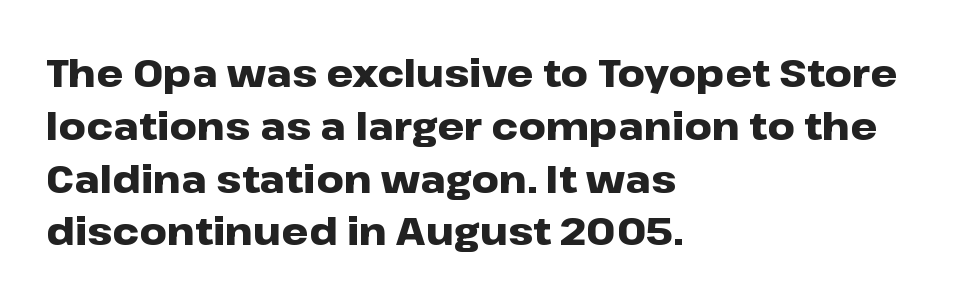
Q: Is the text bold? A: Yes.
Q: Is the text italic (slanted)? A: No, it is upright.
Q: Is the typeface a serif or a sans-serif typeface? A: Sans-serif.
Q: Is the text underlined? A: No.
Q: How is the paragraph aligned? A: Left-aligned.
Q: Is the spacing between letters normal or unusually wide? A: Normal.
Q: Is the spacing between lines tight, normal or loose? A: Normal.
Q: Width (condensed, normal, or wide)? A: Wide.
Q: Stroke contrast? A: Low.
Q: x-height? A: Medium.
Q: Monospaced? A: No.
